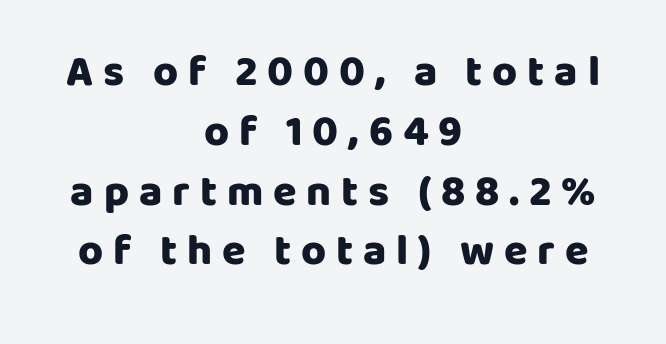
Tall strokes in this sample are plumb rather than angled. You could not count columns in this text — the font is proportionally spaced. Check under the words: just untouched page. Short note: letters widely spaced. If you measured baseline to baseline, you'd find a middling distance. Line starts and ends both wander, symmetrically.
